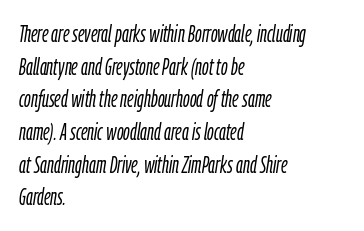
Q: Is the text bold? A: No.
Q: Is the text italic (slanted)? A: Yes, it leans right by about 9 degrees.
Q: Is the text underlined? A: No.
Q: How is the paragraph aligned? A: Left-aligned.
Q: Is the spacing between letters normal or unusually wide? A: Normal.
Q: Is the spacing between lines tight, normal or loose? A: Normal.
